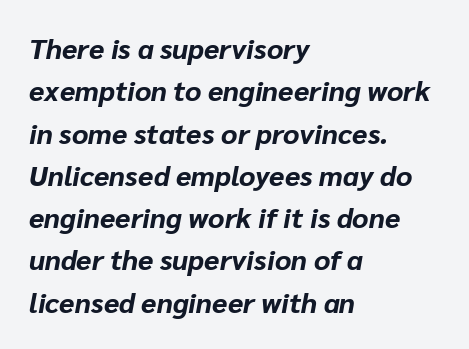
Q: Is the text bold? A: Yes.
Q: Is the text italic (slanted)? A: Yes, it leans right by about 10 degrees.
Q: Is the text underlined? A: No.
Q: How is the paragraph aligned? A: Left-aligned.
Q: Is the spacing between letters normal or unusually wide? A: Normal.
Q: Is the spacing between lines tight, normal or loose? A: Normal.
Q: Width (condensed, normal, or wide)? A: Normal.
Q: Stroke contrast? A: Low.
Q: x-height? A: Medium.
Q: Monospaced? A: No.
